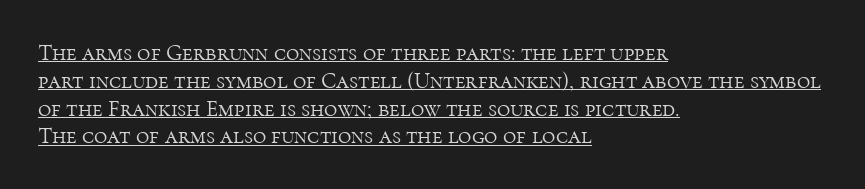
{"italic": "no", "bold": "no", "underline": "yes", "align": "left", "line_spacing_ratio": 1.21, "letter_spacing": "normal", "letter_spacing_em": 0.0, "glyph_px": 23}
